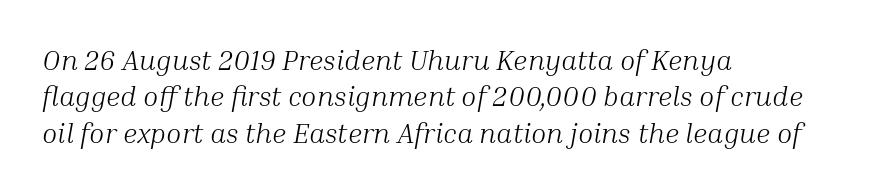
{"serif": "yes", "italic": "yes", "lean": "right", "slant_degrees": 10, "bold": "no", "weight": "light", "width": "normal", "stroke_contrast": "medium", "x_height": "medium", "monospaced": "no", "underline": "no", "align": "left", "line_spacing": "normal", "line_spacing_ratio": 1.3, "letter_spacing": "normal", "letter_spacing_em": 0.0, "glyph_px": 28}
